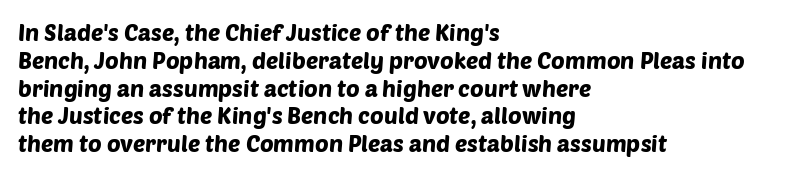
Q: Is the text underlined? A: No.
Q: How is the paragraph aligned? A: Left-aligned.
Q: Is the spacing between letters normal or unusually wide? A: Normal.
